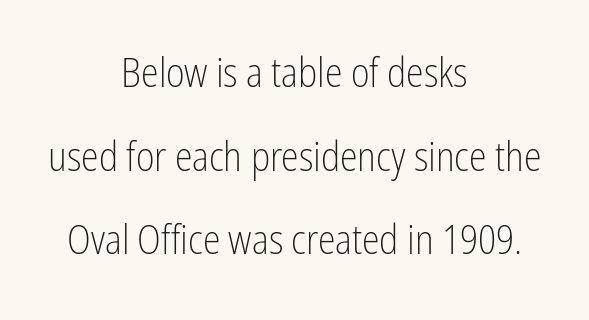
{"serif": "no", "italic": "no", "bold": "no", "weight": "light", "width": "condensed", "stroke_contrast": "low", "x_height": "medium", "monospaced": "no", "underline": "no", "align": "center", "line_spacing": "loose", "line_spacing_ratio": 2.09, "letter_spacing": "normal", "letter_spacing_em": 0.0, "glyph_px": 40}
